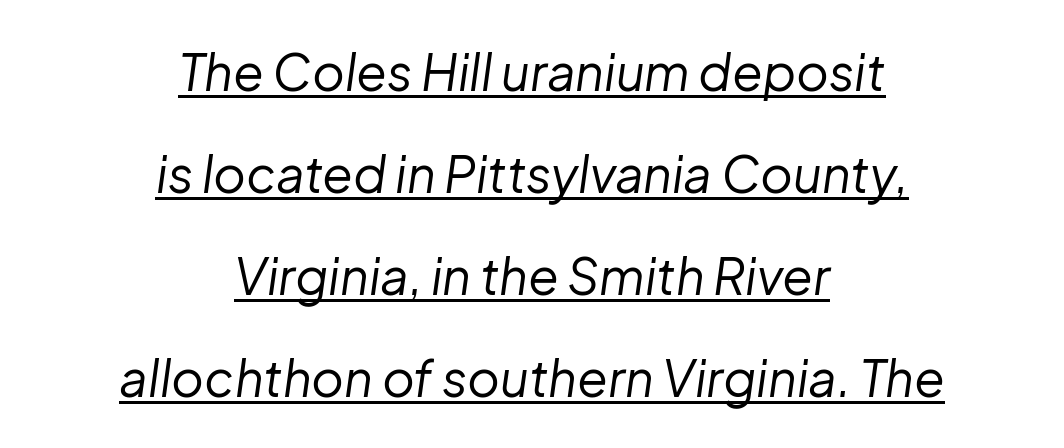
Is there an underline? Yes — a line sits under the letters. Stroke thickness stays within the range of a standard reading face or lighter. Note the varied advance widths — an 'i' is clearly narrower than an 'm'. Letter spacing: default.
